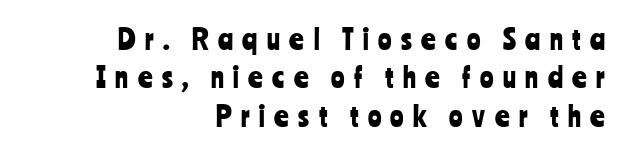
A typesetter would call this leading conventional body-copy spacing. Looks like regular typesetting: each glyph gets only the width it needs. Clear beneath every line of the passage. A typesetter would label this face a sans. You can tell it's not italic because the verticals are truly vertical. Line endings align vertically; line beginnings do not.
